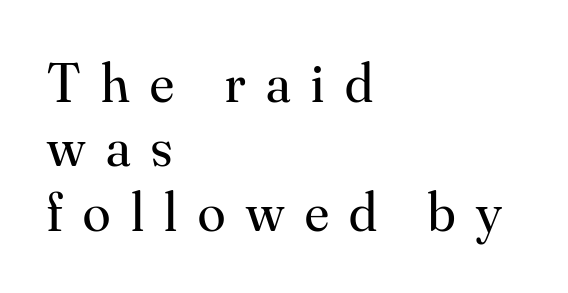
Q: Is the text bold? A: No.
Q: Is the text italic (slanted)? A: No, it is upright.
Q: Is the typeface a serif or a sans-serif typeface? A: Serif.
Q: Is the text underlined? A: No.
Q: How is the paragraph aligned? A: Left-aligned.
Q: Is the spacing between letters normal or unusually wide? A: Unusually wide.
Q: Is the spacing between lines tight, normal or loose? A: Tight.
Q: Width (condensed, normal, or wide)? A: Normal.
Q: Stroke contrast? A: Medium.
Q: x-height? A: Small.
Q: Monospaced? A: No.
